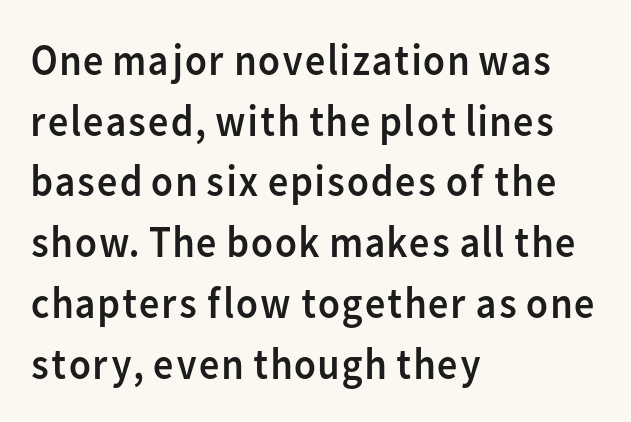
The image shows 45 px regular-weight sans-serif type, upright; set left-aligned, normal line spacing (1.35x), normal letter spacing, not underlined; low stroke contrast and a medium x-height.
